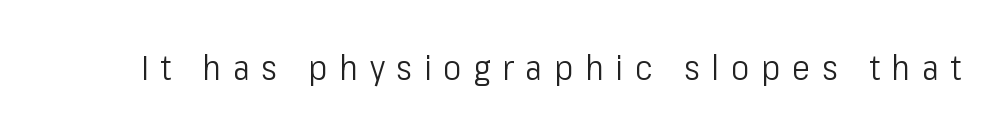
The image shows 35 px light, condensed sans-serif type, upright; set unusually wide letter spacing (+0.33 em), not underlined; low stroke contrast and a medium x-height.
